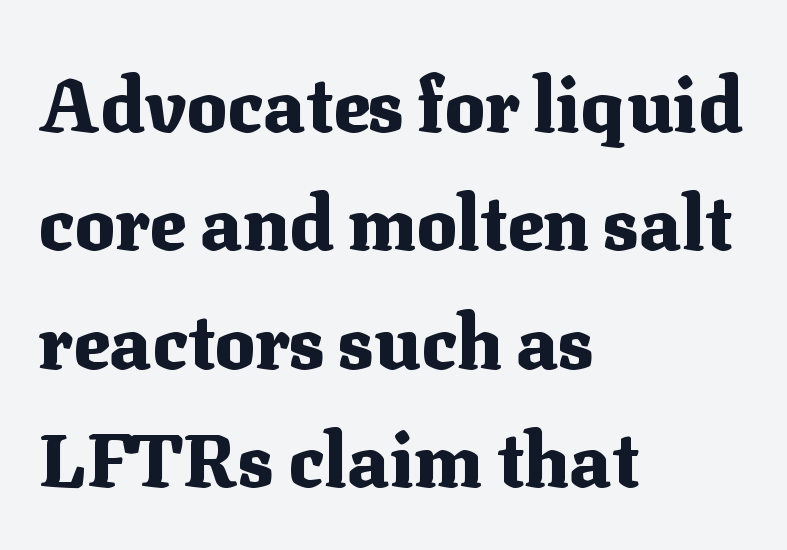
Vertical strokes here are truly vertical. The lines are quadded left. Plenty of ink on the page — the face is bold. What kind of face is this? One with serifs.
